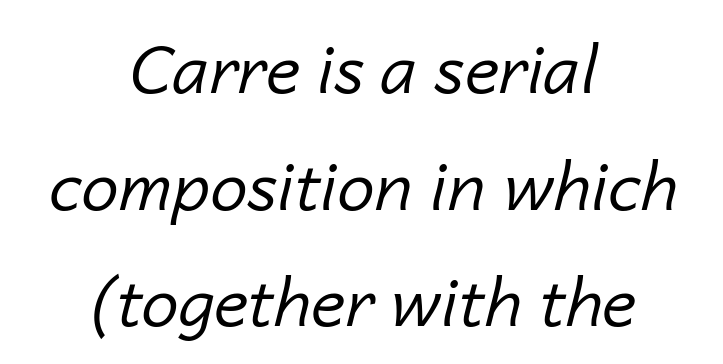
The words here are not underlined. Stems here are at most as thick as an everyday book face. Rendered with sloped, italic letterforms. Inter-character spacing is left at the font's built-in metrics. Character widths vary here, with narrow letters taking less room than wide ones.
